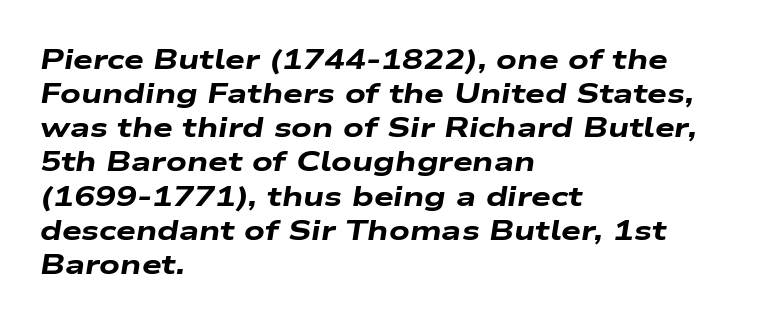
{"italic": "yes", "lean": "right", "slant_degrees": 9, "bold": "yes", "weight": "heavy", "width": "wide", "stroke_contrast": "low", "x_height": "medium", "monospaced": "no", "underline": "no", "align": "left", "line_spacing_ratio": 1.22, "letter_spacing": "normal", "letter_spacing_em": 0.0, "glyph_px": 28}
